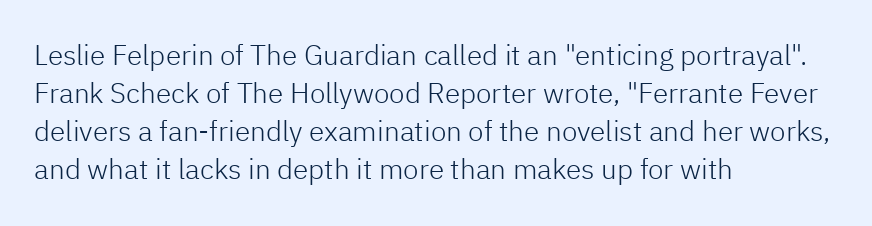
The type family on display is of the sans-serif kind. Stems here are at most as thick as an everyday book face. Which margin do the lines hug? The left one — the right edge is uneven. Looks like regular typesetting: each glyph gets only the width it needs. Reading down the column, the eye jumps a familiar distance to each next line. Observe the ordinary spacing: letters are neighbours, not strangers.
